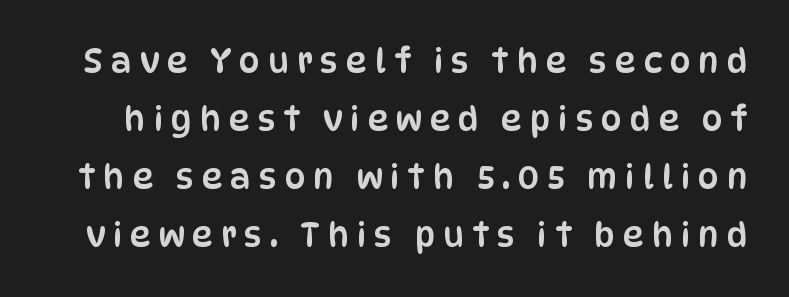
The image shows 33 px condensed sans-serif type, upright; set line spacing 1.76x, unusually wide letter spacing (+0.24 em), not underlined; low stroke contrast and a large x-height.
